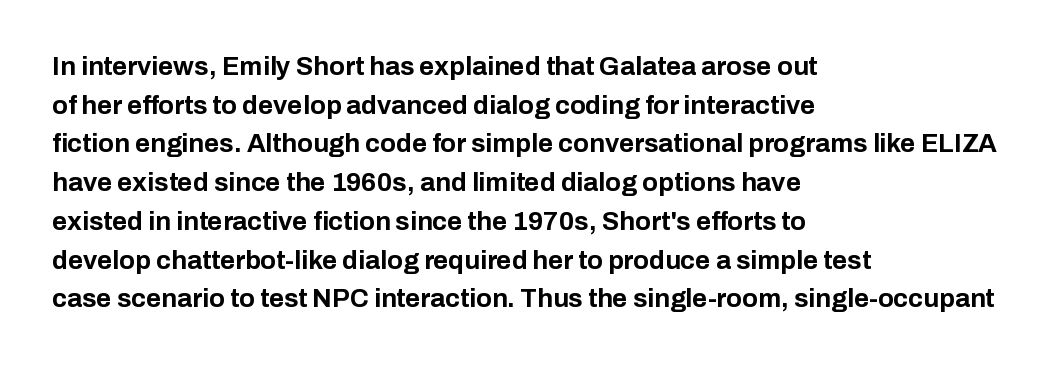
{"italic": "no", "bold": "yes", "underline": "no", "align": "left", "line_spacing": "normal", "line_spacing_ratio": 1.49, "letter_spacing": "normal", "letter_spacing_em": 0.0, "glyph_px": 26}
